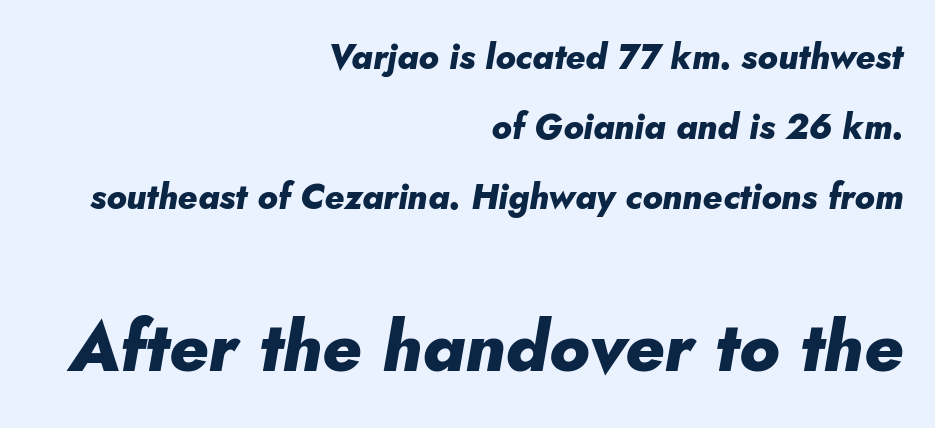
The image shows 70 px heavy type, italic (leaning right); set right-aligned, loose line spacing (2.0x), normal letter spacing, not underlined; the second (bottom) block is 2.0x larger; low stroke contrast and a small x-height.
